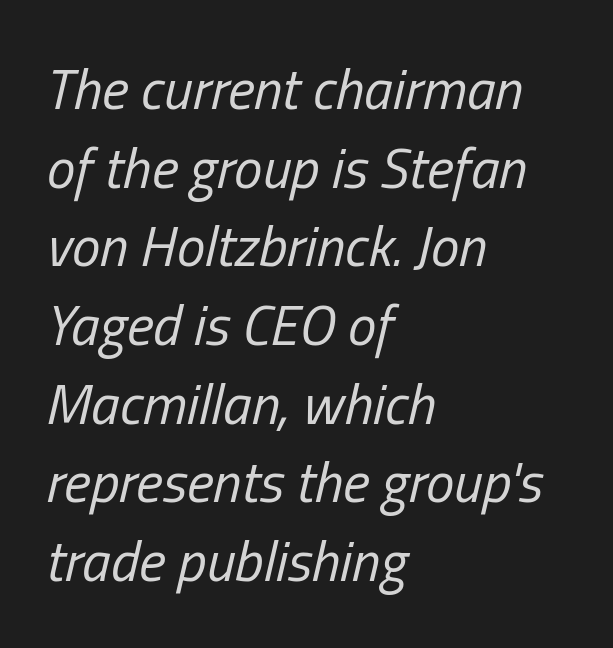
What stands out about the letter spacing? Nothing — it is the standard amount. Ink coverage per letter is moderate at most. The text carries the slant typical of an italic or oblique font. All the whitespace from short lines collects on the right.
